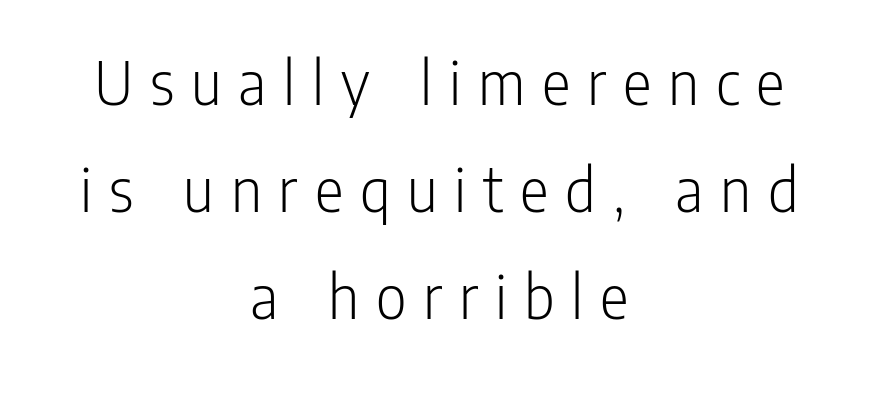
Honestly, there is no underline to notice here at all. These lines stack symmetrically, like a column narrowing and widening about its center. The axis of the letterforms is exactly vertical. Reading down the column, the eye jumps a familiar distance to each next line. The face used here is proportionally spaced, like ordinary book or web type. The typeface chosen for these lines omits serifs.
